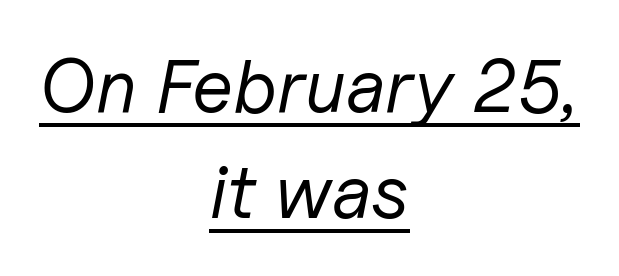
{"italic": "yes", "lean": "right", "slant_degrees": 11, "bold": "no", "weight": "regular", "width": "normal", "stroke_contrast": "low", "x_height": "medium", "monospaced": "no", "underline": "yes", "align": "center", "line_spacing": "normal", "line_spacing_ratio": 1.42, "letter_spacing": "normal", "letter_spacing_em": 0.0, "glyph_px": 75}
